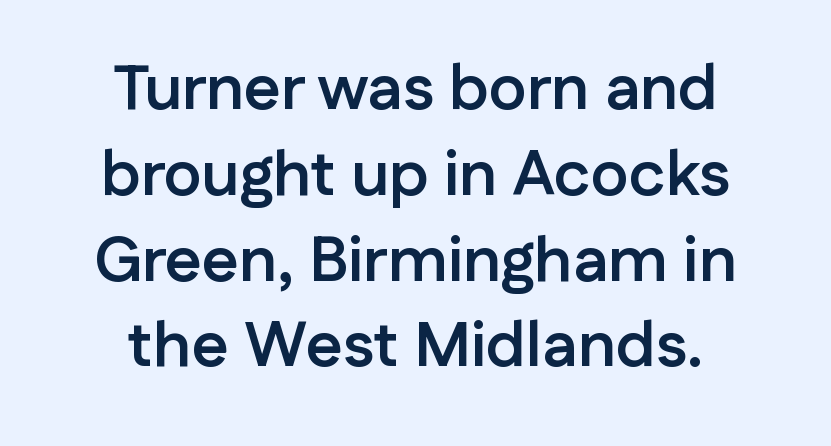
Q: Is the text bold? A: Yes.
Q: Is the text italic (slanted)? A: No, it is upright.
Q: Is the typeface a serif or a sans-serif typeface? A: Sans-serif.
Q: Is the text underlined? A: No.
Q: How is the paragraph aligned? A: Centered.
Q: Is the spacing between letters normal or unusually wide? A: Normal.
Q: Is the spacing between lines tight, normal or loose? A: Normal.
Q: Width (condensed, normal, or wide)? A: Normal.
Q: Stroke contrast? A: Low.
Q: x-height? A: Medium.
Q: Monospaced? A: No.
